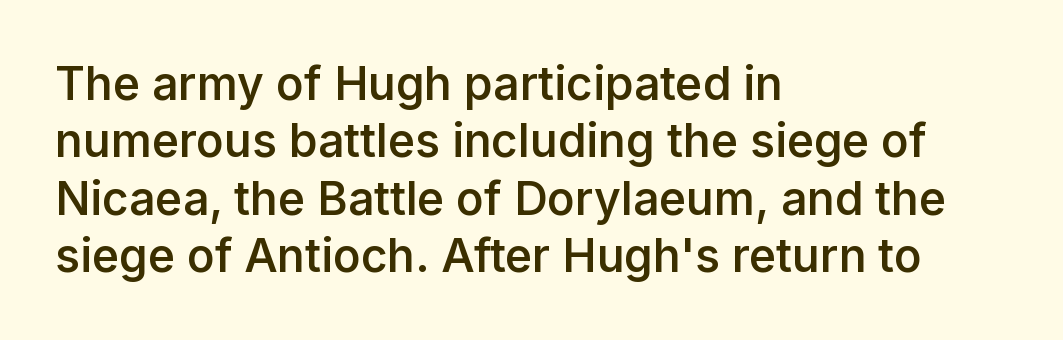
Q: Is the text bold? A: Semi-bold.
Q: Is the text italic (slanted)? A: No, it is upright.
Q: Is the typeface a serif or a sans-serif typeface? A: Sans-serif.
Q: Is the text underlined? A: No.
Q: How is the paragraph aligned? A: Left-aligned.
Q: Is the spacing between letters normal or unusually wide? A: Normal.
Q: Is the spacing between lines tight, normal or loose? A: Normal.
Q: Width (condensed, normal, or wide)? A: Normal.
Q: Stroke contrast? A: Low.
Q: x-height? A: Medium.
Q: Monospaced? A: No.
